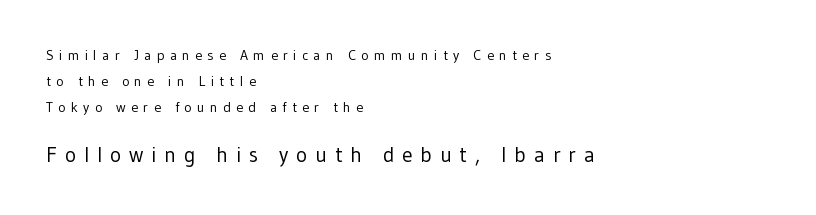
{"italic": "no", "bold": "no", "underline": "no", "align": "left", "line_spacing_ratio": 1.87, "letter_spacing": "wide", "letter_spacing_em": 0.38, "larger_block": "second", "size_ratio": 1.5, "glyph_px": 21}
